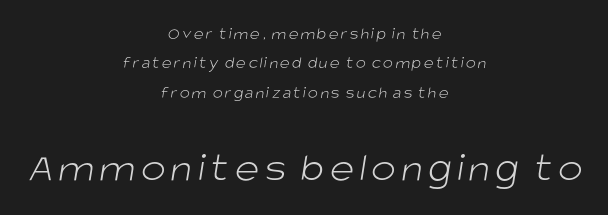
The image shows 42 px light sans-serif type; set centered, line spacing 1.73x, not underlined; the second (bottom) block is 2.47x larger; low stroke contrast and a large x-height.
